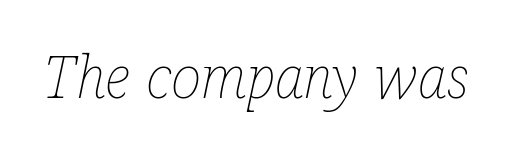
Q: Is the text bold? A: No.
Q: Is the text italic (slanted)? A: Yes, it leans right by about 12 degrees.
Q: Is the text underlined? A: No.
Q: Is the spacing between letters normal or unusually wide? A: Normal.
Q: Width (condensed, normal, or wide)? A: Condensed.
Q: Stroke contrast? A: Low.
Q: x-height? A: Medium.
Q: Monospaced? A: No.
